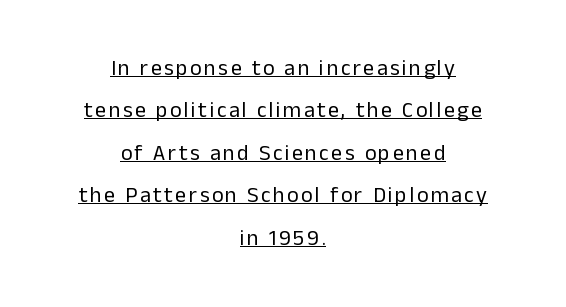
No letter is thick-stroked: the sample isn't bold. If you measured baseline to baseline, you'd find a long distance. Unlike italic type, these characters show no tilt at all. Compared with undecorated copy, this sample adds a rule below the words. The text block is weighted toward neither margin, spreading evenly from the middle.
